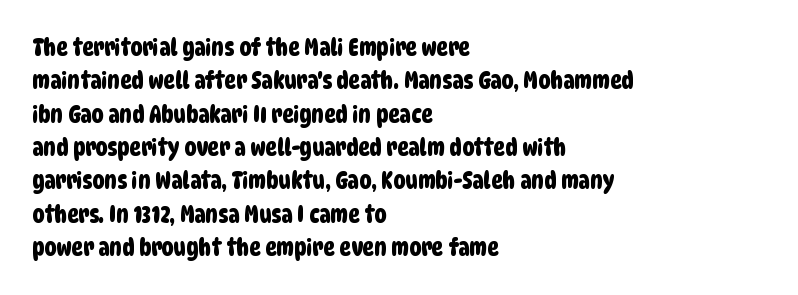
Q: Is the text underlined? A: No.
Q: How is the paragraph aligned? A: Left-aligned.
Q: Is the spacing between letters normal or unusually wide? A: Normal.
Q: Is the spacing between lines tight, normal or loose? A: Normal.
